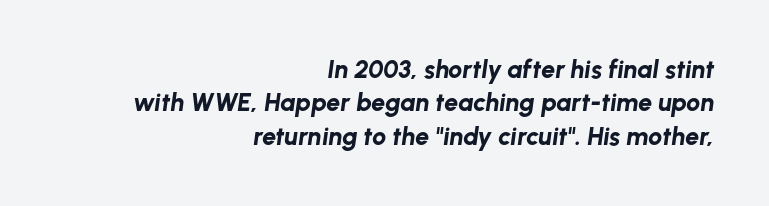
Q: Is the text bold? A: Yes.
Q: Is the text italic (slanted)? A: Yes, it leans right by about 8 degrees.
Q: Is the text underlined? A: No.
Q: How is the paragraph aligned? A: Right-aligned.
Q: Is the spacing between letters normal or unusually wide? A: Normal.
Q: Is the spacing between lines tight, normal or loose? A: Normal.
